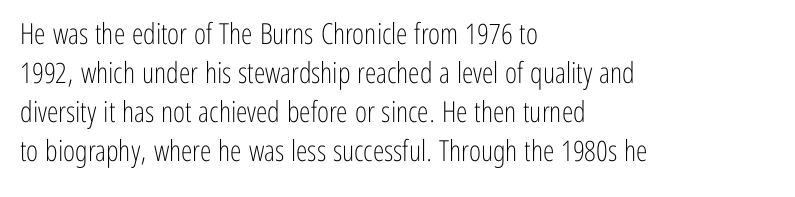
Compared with a typical body face, this is equally light or lighter still. Each row of text sits above clean, open space. This sample has the flowing, uneven cadence of proportional lettering. Nope, no serifs anywhere on these letters. Reading down the block, your eye returns to a fixed left position each line.
